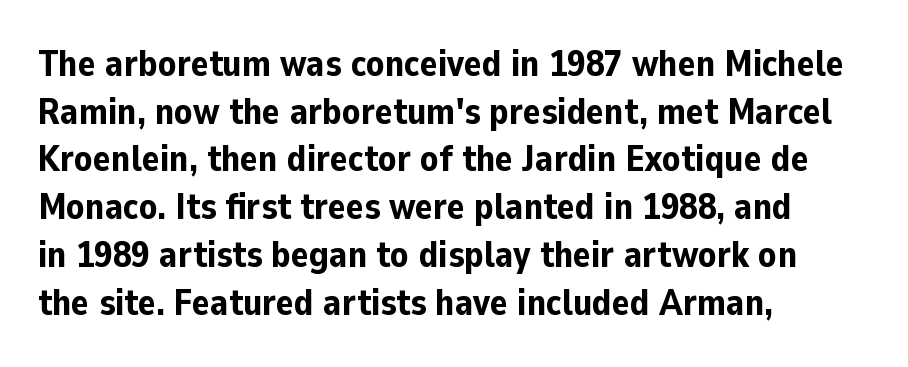
{"serif": "no", "italic": "no", "bold": "yes", "weight": "bold", "width": "normal", "stroke_contrast": "low", "x_height": "medium", "monospaced": "no", "underline": "no", "align": "left", "line_spacing": "normal", "line_spacing_ratio": 1.29, "letter_spacing": "normal", "letter_spacing_em": 0.0, "glyph_px": 37}
